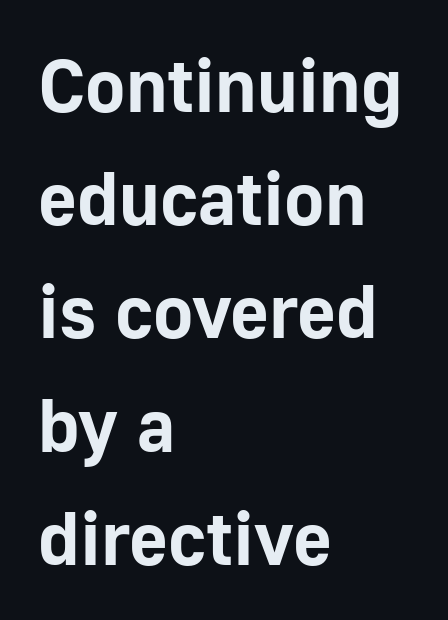
Q: Is the text bold? A: Yes.
Q: Is the text italic (slanted)? A: No, it is upright.
Q: Is the typeface a serif or a sans-serif typeface? A: Sans-serif.
Q: Is the text underlined? A: No.
Q: How is the paragraph aligned? A: Left-aligned.
Q: Is the spacing between letters normal or unusually wide? A: Normal.
Q: Is the spacing between lines tight, normal or loose? A: Normal.
Q: Width (condensed, normal, or wide)? A: Normal.
Q: Stroke contrast? A: Low.
Q: x-height? A: Medium.
Q: Monospaced? A: No.
